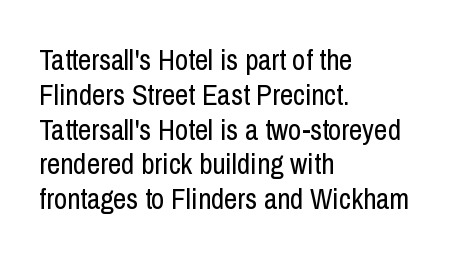
{"serif": "no", "italic": "no", "bold": "no", "weight": "regular", "width": "condensed", "stroke_contrast": "low", "x_height": "medium", "monospaced": "no", "underline": "no", "align": "left", "line_spacing_ratio": 1.2, "letter_spacing": "normal", "letter_spacing_em": 0.0, "glyph_px": 29}
